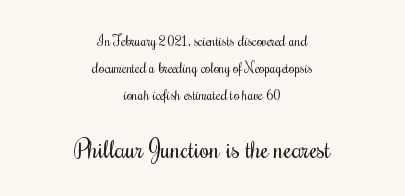
The line-height multiplier appears high, well above default. Stems here are at most as thick as an everyday book face. The whitespace from short lines is split evenly between both sides.
